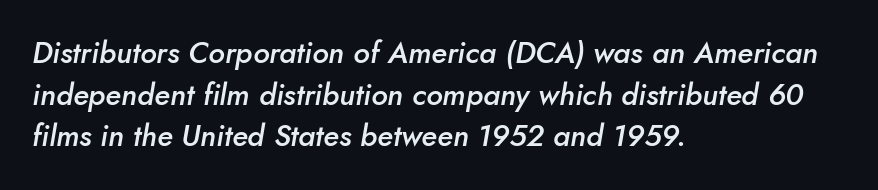
Unmarked baselines from the first word to the last. Is this a fixed-width face? No — the glyphs have proportional, varying widths. Notice how descenders clear the ascenders below comfortably — that's standard leading. Slanted lettering throughout. Horizontal alignment here is leftward, the default for most running prose.
